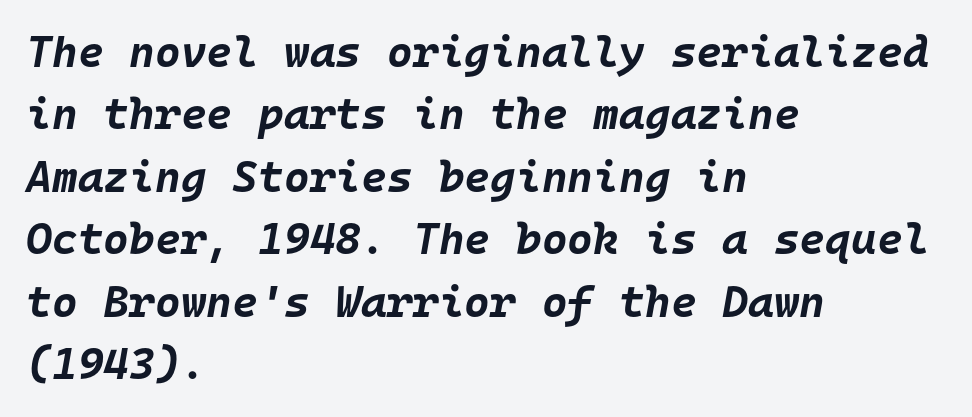
These lines are rendered in a fixed-pitch font. No extra tracking has been applied to these lines. Notice how the stems are inclined rather than vertical — that's the hallmark of italics. The baseline area is clear.
